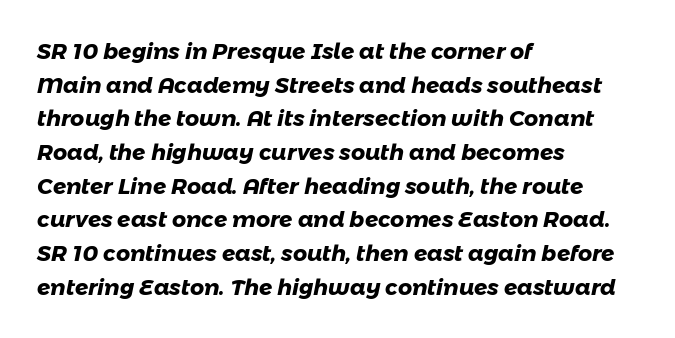
Is the type bold? Yes — the strokes are clearly thick and heavy. Horizontal alignment here is leftward, the default for most running prose. Caption: standard tracking, unaltered. Does the leading feel generous? No, just average. The glyphs are unaccompanied by any horizontal stroke below them.
